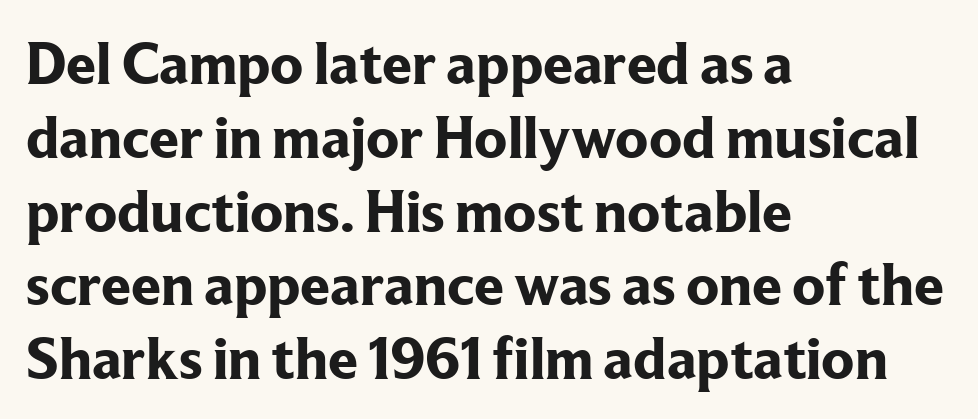
Q: Is the text bold? A: Yes.
Q: Is the text italic (slanted)? A: No, it is upright.
Q: Is the typeface a serif or a sans-serif typeface? A: Serif.
Q: Is the text underlined? A: No.
Q: How is the paragraph aligned? A: Left-aligned.
Q: Is the spacing between letters normal or unusually wide? A: Normal.
Q: Width (condensed, normal, or wide)? A: Normal.
Q: Stroke contrast? A: Low.
Q: x-height? A: Medium.
Q: Monospaced? A: No.
